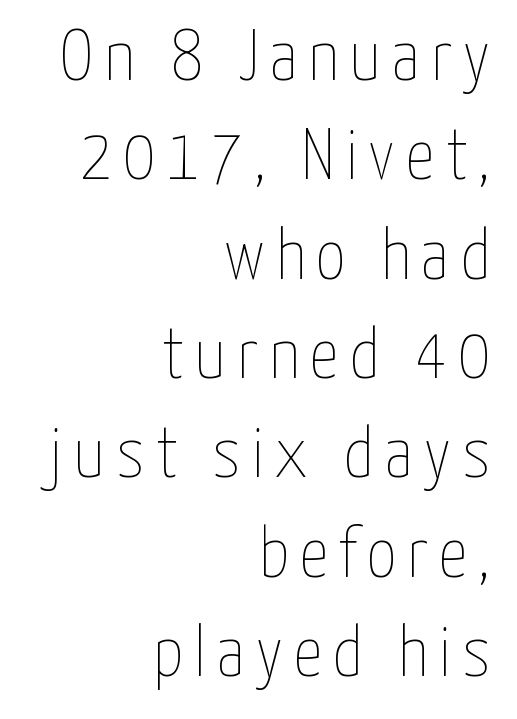
Q: Is the text bold? A: No.
Q: Is the text italic (slanted)? A: No, it is upright.
Q: Is the text underlined? A: No.
Q: How is the paragraph aligned? A: Right-aligned.
Q: Is the spacing between lines tight, normal or loose? A: Normal.
Q: Width (condensed, normal, or wide)? A: Condensed.
Q: Stroke contrast? A: Low.
Q: x-height? A: Medium.
Q: Monospaced? A: No.
